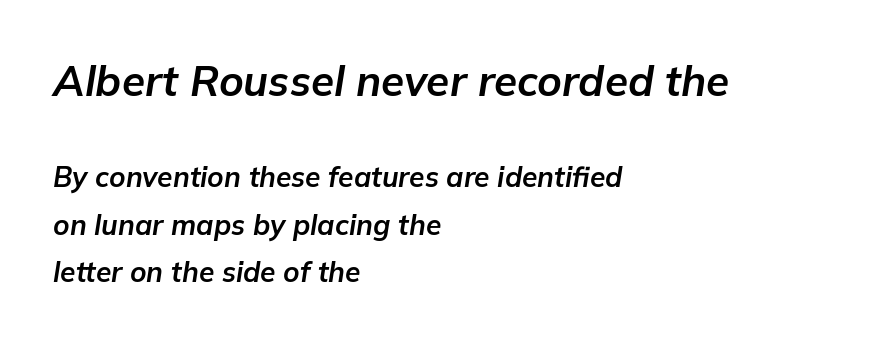
Q: Is the text bold? A: Yes.
Q: Is the text italic (slanted)? A: Yes, it leans right by about 9 degrees.
Q: Is the text underlined? A: No.
Q: How is the paragraph aligned? A: Left-aligned.
Q: Is the spacing between letters normal or unusually wide? A: Normal.
Q: Is the spacing between lines tight, normal or loose? A: Normal.
Q: Which block of text is set in a larger size, the first (top) or the second (bottom)? A: The first (top) one.
Q: Width (condensed, normal, or wide)? A: Normal.
Q: Stroke contrast? A: Low.
Q: x-height? A: Medium.
Q: Monospaced? A: No.
